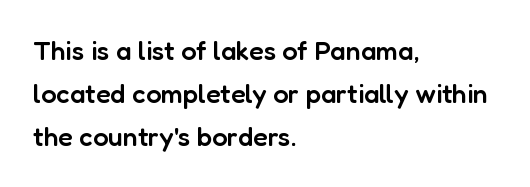
Q: Is the text bold? A: Semi-bold.
Q: Is the text italic (slanted)? A: No, it is upright.
Q: Is the text underlined? A: No.
Q: How is the paragraph aligned? A: Left-aligned.
Q: Is the spacing between letters normal or unusually wide? A: Normal.
Q: Is the spacing between lines tight, normal or loose? A: Normal.
